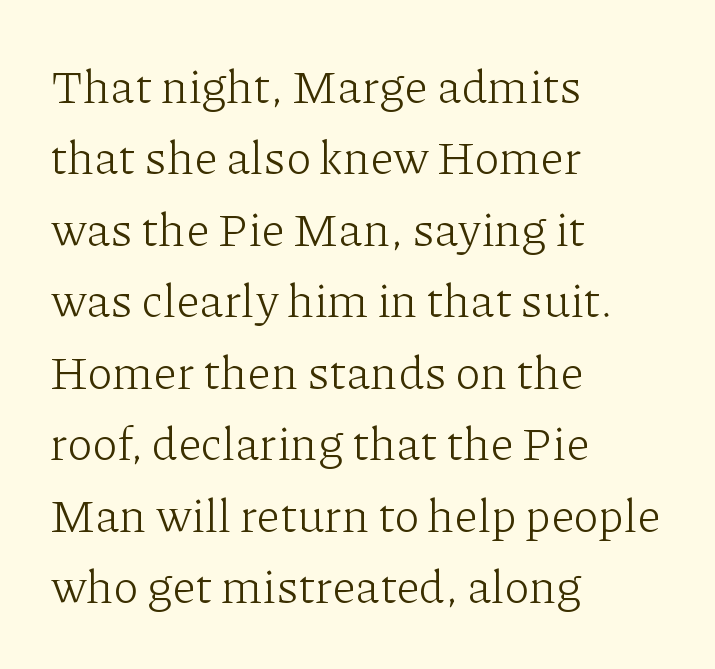
{"serif": "yes", "italic": "no", "bold": "no", "weight": "light", "width": "normal", "stroke_contrast": "low", "x_height": "medium", "monospaced": "no", "underline": "no", "align": "left", "line_spacing": "normal", "line_spacing_ratio": 1.52, "letter_spacing": "normal", "letter_spacing_em": 0.0, "glyph_px": 47}
